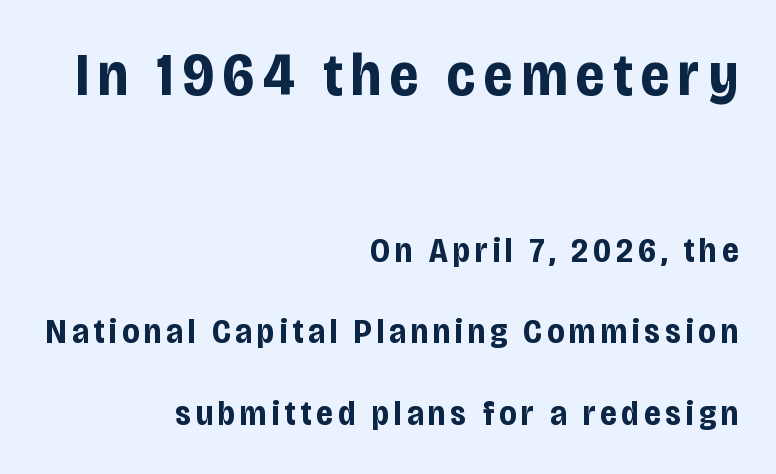
Notice how the stems are strictly vertical — no italics here. Typeset ragged left — the right edge is the straight one. Proportional: the letters do not fall into vertical columns. Line spacing here is loose. Bold? Absolutely — the strokes are thick and heavy. Look at the glyph heights: the upper group is clearly the bigger setting.
